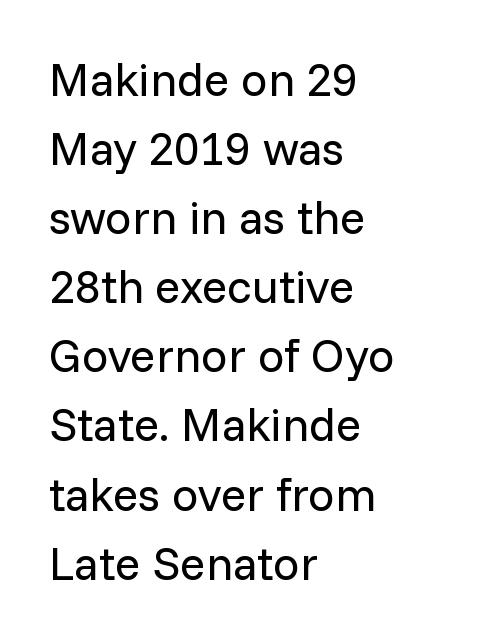
Leading: standard. Examine the stroke ends and you'll find no serifs. Spacing verdict: proportional, widths tailored to each character. Vertical strokes here are truly vertical. The lines are quadded left.
